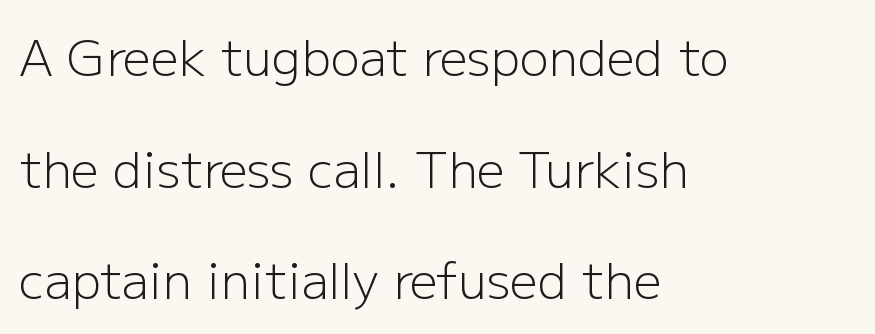
Q: Is the text bold? A: No.
Q: Is the text italic (slanted)? A: No, it is upright.
Q: Is the typeface a serif or a sans-serif typeface? A: Sans-serif.
Q: Is the text underlined? A: No.
Q: How is the paragraph aligned? A: Left-aligned.
Q: Is the spacing between letters normal or unusually wide? A: Normal.
Q: Is the spacing between lines tight, normal or loose? A: Loose.
Q: Width (condensed, normal, or wide)? A: Normal.
Q: Stroke contrast? A: Low.
Q: x-height? A: Medium.
Q: Monospaced? A: No.
